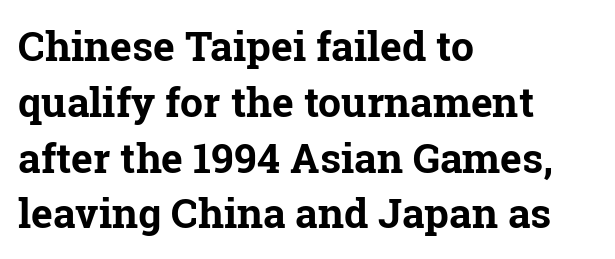
Q: Is the text bold? A: Yes.
Q: Is the text italic (slanted)? A: No, it is upright.
Q: Is the typeface a serif or a sans-serif typeface? A: Serif.
Q: Is the text underlined? A: No.
Q: How is the paragraph aligned? A: Left-aligned.
Q: Is the spacing between letters normal or unusually wide? A: Normal.
Q: Is the spacing between lines tight, normal or loose? A: Normal.
Q: Width (condensed, normal, or wide)? A: Normal.
Q: Stroke contrast? A: Low.
Q: x-height? A: Medium.
Q: Monospaced? A: No.
